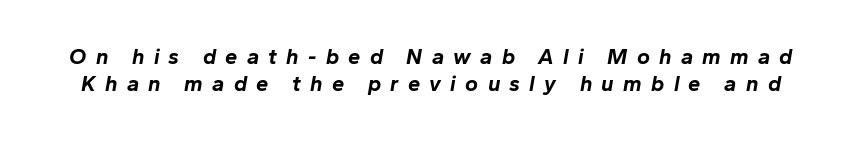
Q: Is the text bold? A: Yes.
Q: Is the text italic (slanted)? A: Yes, it leans right by about 10 degrees.
Q: Is the text underlined? A: No.
Q: Is the spacing between letters normal or unusually wide? A: Unusually wide.
